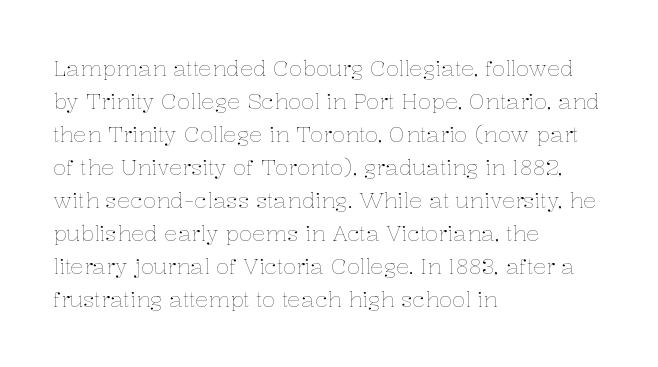
{"italic": "no", "bold": "no", "underline": "no", "align": "left", "line_spacing": "normal", "line_spacing_ratio": 1.5, "letter_spacing": "normal", "letter_spacing_em": 0.0, "glyph_px": 22}
